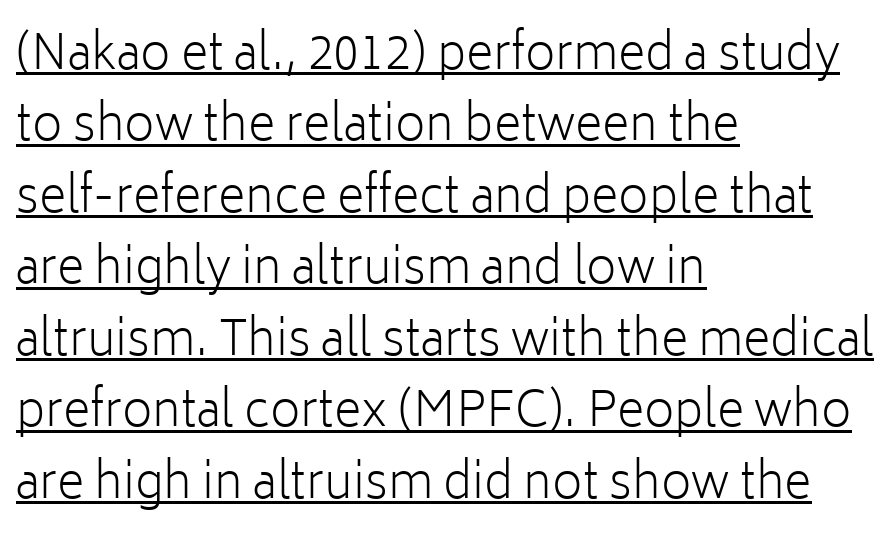
Q: Is the text bold? A: No.
Q: Is the text italic (slanted)? A: No, it is upright.
Q: Is the typeface a serif or a sans-serif typeface? A: Sans-serif.
Q: Is the text underlined? A: Yes.
Q: How is the paragraph aligned? A: Left-aligned.
Q: Is the spacing between letters normal or unusually wide? A: Normal.
Q: Is the spacing between lines tight, normal or loose? A: Normal.
Q: Width (condensed, normal, or wide)? A: Normal.
Q: Stroke contrast? A: Low.
Q: x-height? A: Medium.
Q: Monospaced? A: No.
